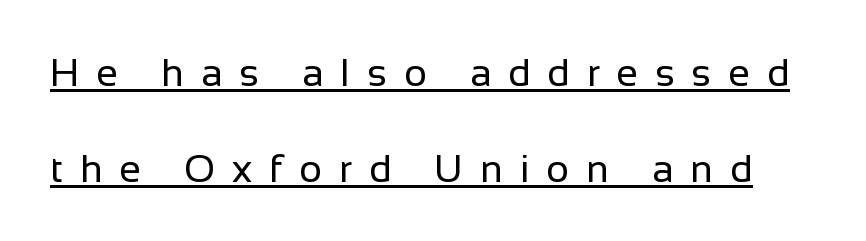
{"serif": "no", "italic": "no", "bold": "no", "weight": "regular", "width": "normal", "stroke_contrast": "low", "x_height": "medium", "monospaced": "no", "underline": "yes", "line_spacing": "loose", "line_spacing_ratio": 2.45, "letter_spacing": "wide", "letter_spacing_em": 0.43, "glyph_px": 39}
